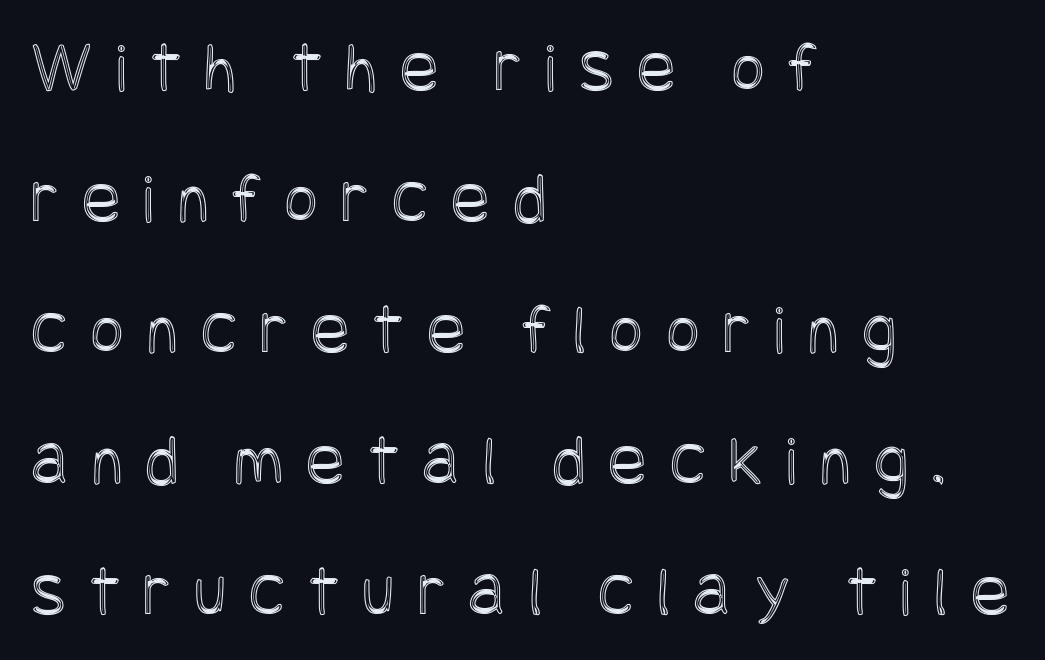
The image shows 72 px condensed type, upright; set left-aligned, line spacing 1.82x, unusually wide letter spacing (+0.32 em), not underlined; a large x-height.
